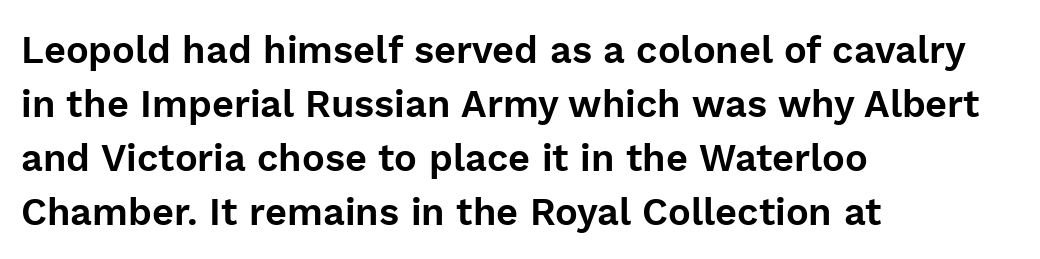
{"serif": "no", "italic": "no", "width": "normal", "stroke_contrast": "low", "x_height": "medium", "monospaced": "no", "underline": "no", "align": "left", "line_spacing": "normal", "line_spacing_ratio": 1.42, "letter_spacing": "normal", "letter_spacing_em": 0.0, "glyph_px": 38}
